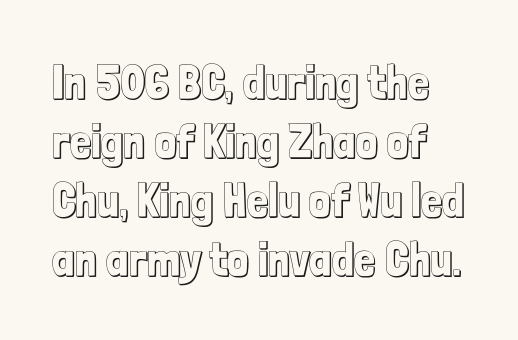
{"italic": "no", "width": "condensed", "x_height": "medium", "monospaced": "no", "underline": "no", "line_spacing_ratio": 1.23, "letter_spacing": "normal", "letter_spacing_em": 0.0, "glyph_px": 48}
